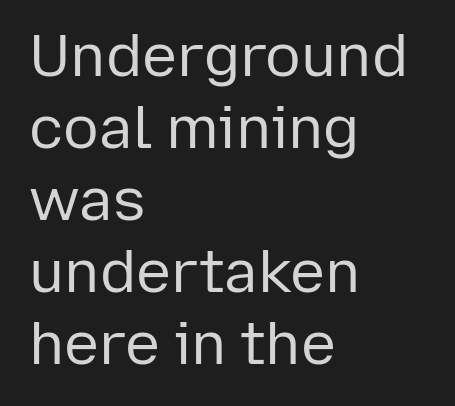
The image shows 59 px regular-weight sans-serif type, upright; set left-aligned, line spacing 1.22x, normal letter spacing, not underlined; low stroke contrast and a medium x-height.
